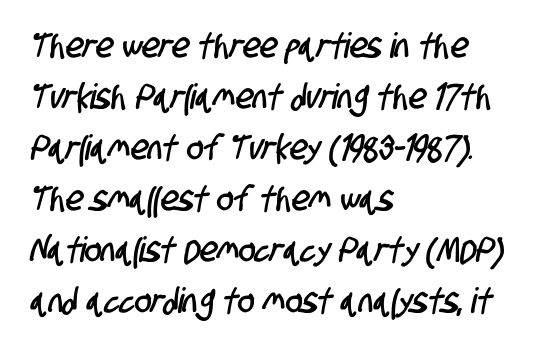
Do the characters align in a grid? No, the font is proportional. Only glyphs here, with clear space below each row. This sample keeps an unexceptional amount of space between lines. Glyph-to-glyph distance matches everyday printed text. Which margin do the lines hug? The left one — the right edge is uneven.
